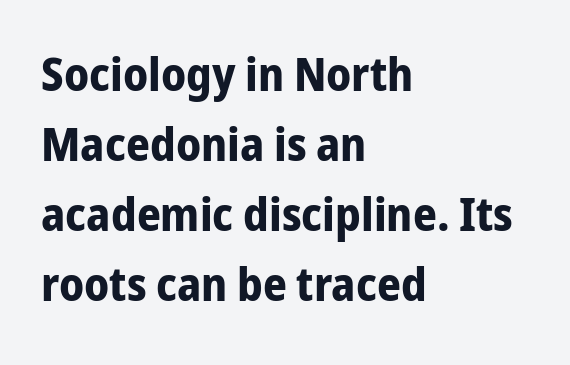
This block has exactly the height ordinary leading produces. A full-strength bold gives these letters their thick strokes. Which margin do the lines hug? The left one — the right edge is uneven. Italic: no, the glyphs are upright roman.
